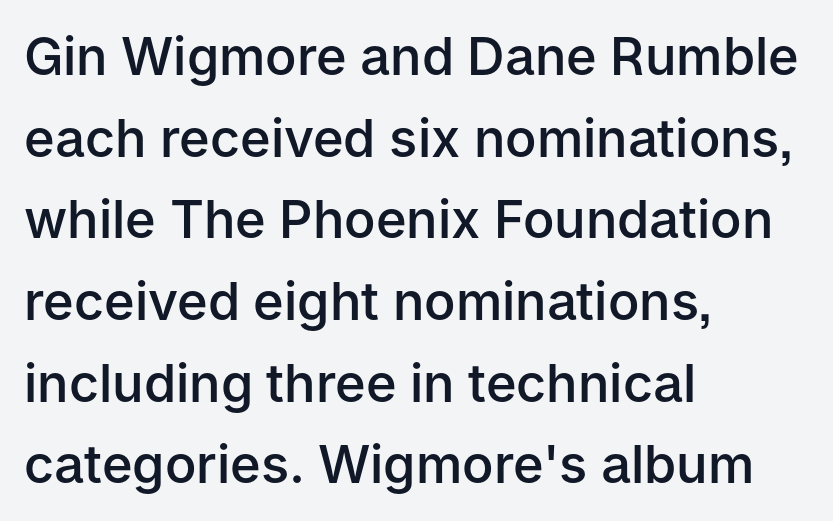
The leading is moderate, giving the passage an even texture. How are the letters spaced? Ordinarily, with no added tracking. A clean baseline with only descenders dipping below it. The passage is arranged the way most books set body copy — flush left. Varying glyph widths throughout — classic text-font behaviour.
